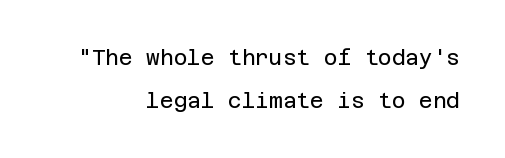
Q: Is the text bold? A: No.
Q: Is the text italic (slanted)? A: No, it is upright.
Q: Is the text underlined? A: No.
Q: How is the paragraph aligned? A: Right-aligned.
Q: Is the spacing between letters normal or unusually wide? A: Normal.
Q: Is the spacing between lines tight, normal or loose? A: Loose.
